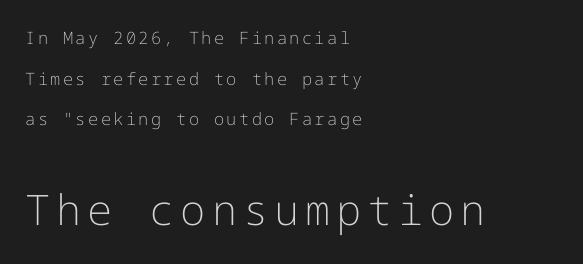
Q: Is the text bold? A: No.
Q: Is the text italic (slanted)? A: No, it is upright.
Q: Is the typeface a serif or a sans-serif typeface? A: Sans-serif.
Q: Is the text underlined? A: No.
Q: How is the paragraph aligned? A: Left-aligned.
Q: Is the spacing between lines tight, normal or loose? A: Loose.
Q: Which block of text is set in a larger size, the first (top) or the second (bottom)? A: The second (bottom) one.
Q: Width (condensed, normal, or wide)? A: Normal.
Q: Stroke contrast? A: Low.
Q: x-height? A: Medium.
